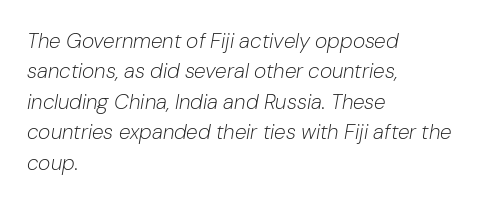
The image shows 21 px text type, italic (leaning right); set left-aligned, normal line spacing (1.45x), normal letter spacing, not underlined.
